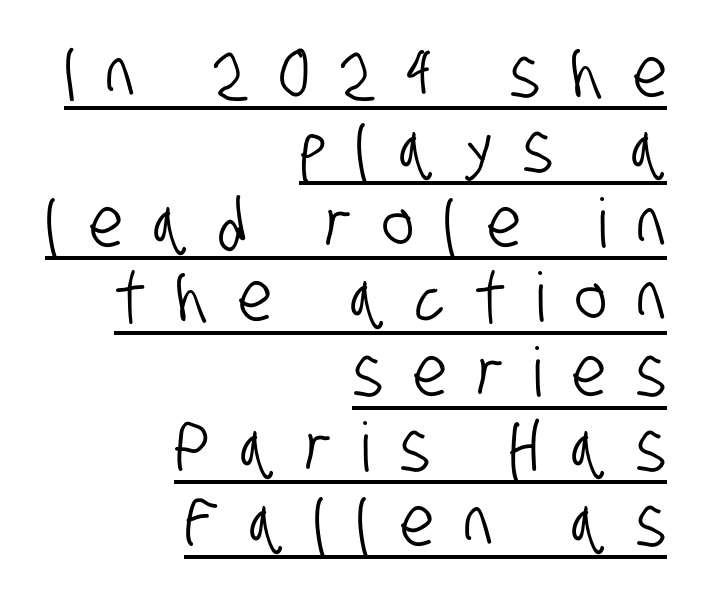
The image shows 68 px condensed sans-serif type; set right-aligned, tight line spacing (1.1x), unusually wide letter spacing (+0.45 em), underlined; low stroke contrast and a large x-height.
